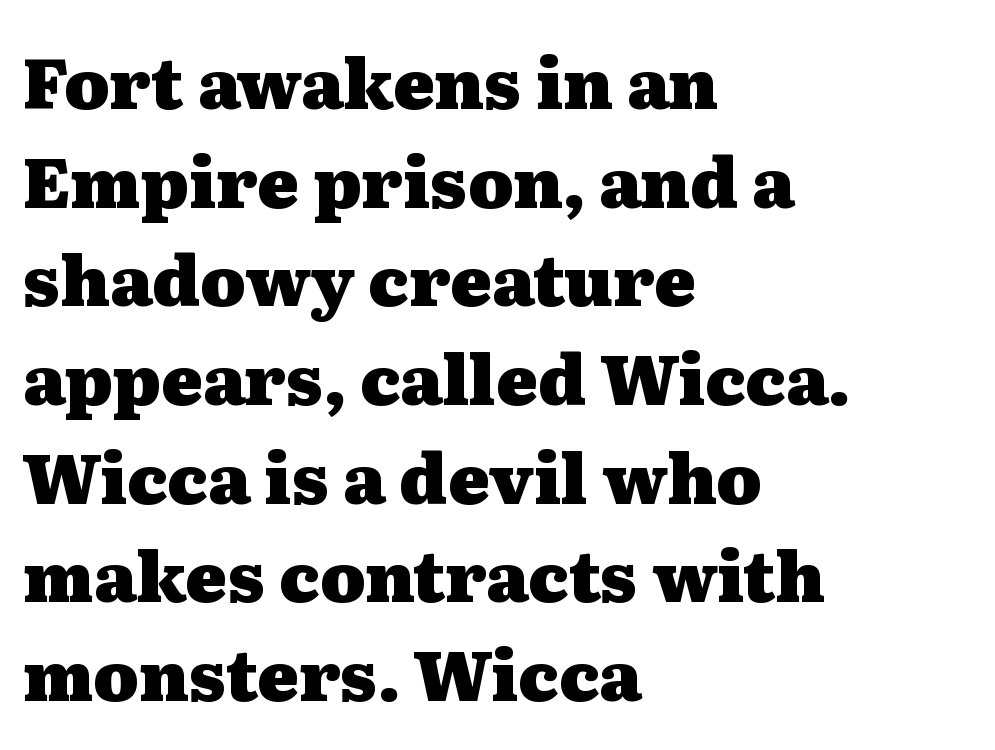
Standard letterfit; no display-style spreading of the glyphs. Nobody drew a line under any word here. The axis of the letterforms is exactly vertical. Line starts are locked; line ends wander.
